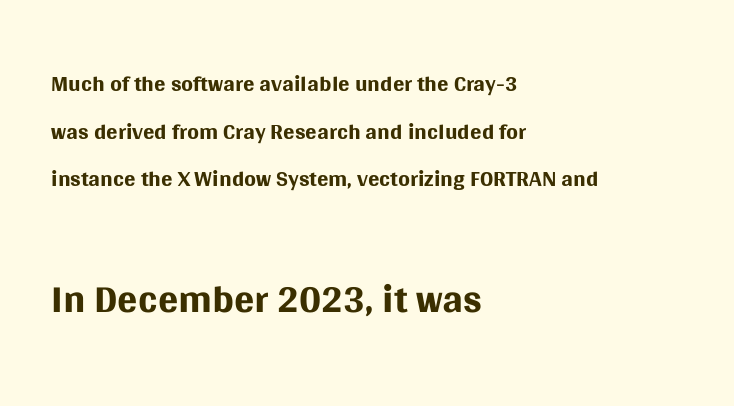
Caption: standard tracking, unaltered. No heavy texture on the line: the type isn't bold. Notice how the passage keeps a crisp vertical edge on the left only. Horizontal bands of white between lines are of average thickness.
